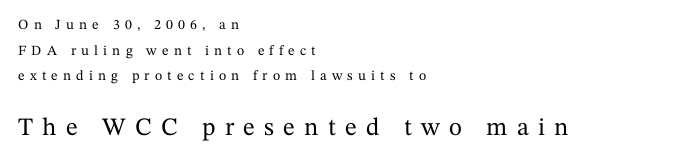
The image shows 25 px text type, upright; set left-aligned, line spacing 1.83x, unusually wide letter spacing (+0.37 em), not underlined; the second (bottom) block is 1.79x larger.
